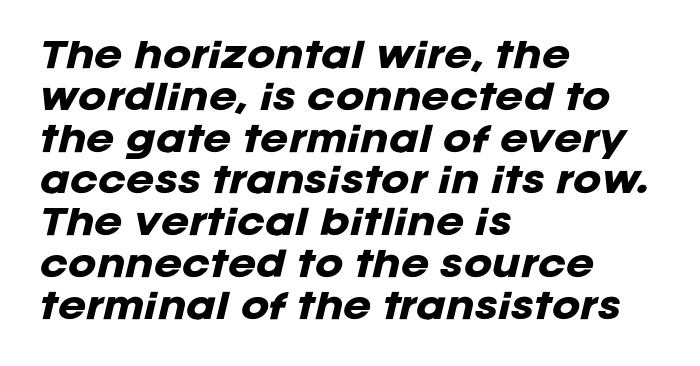
The image shows 34 px heavy type, italic (leaning right); set left-aligned, line spacing 1.23x, normal letter spacing, not underlined; low stroke contrast and a large x-height.
